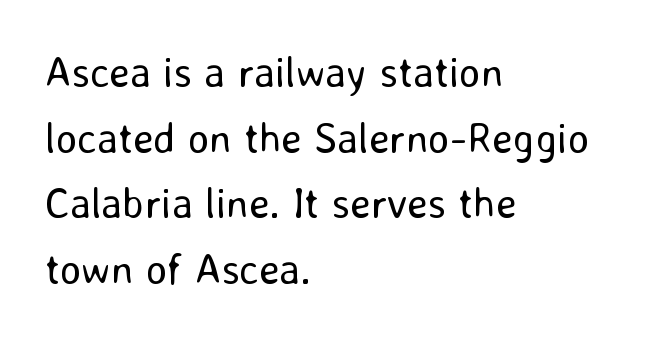
The leading is moderate, giving the passage an even texture. All the whitespace from short lines collects on the right. The strip under each line holds only bare page. Unlike italic type, these characters show no tilt at all.
